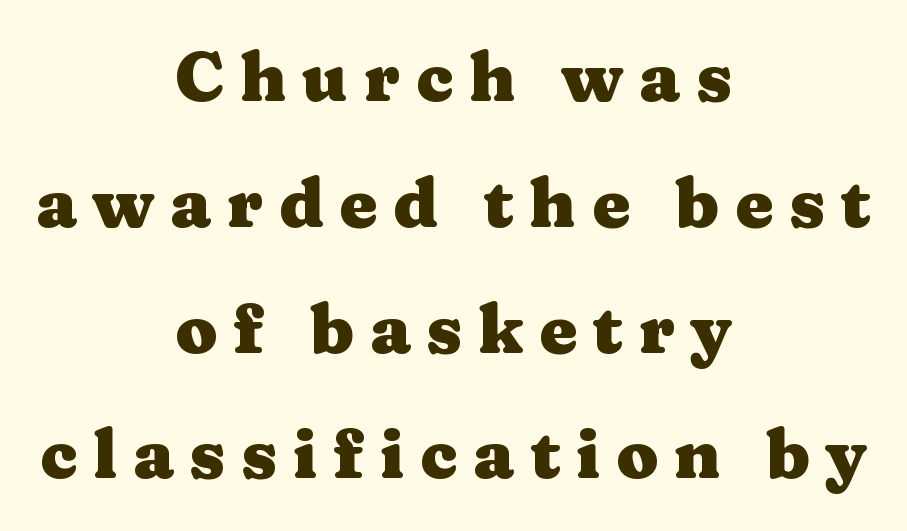
The image shows 68 px heavy, wide serif type, upright; set centered, line spacing 1.85x, unusually wide letter spacing (+0.23 em), not underlined; medium stroke contrast and a medium x-height.
